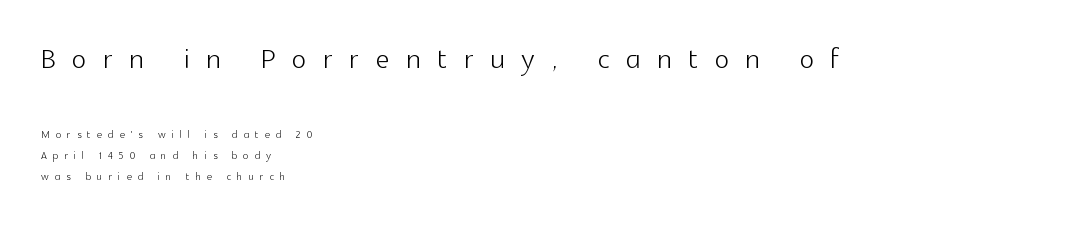
Q: Is the text bold? A: No.
Q: Is the text italic (slanted)? A: No, it is upright.
Q: Is the typeface a serif or a sans-serif typeface? A: Sans-serif.
Q: Is the text underlined? A: No.
Q: How is the paragraph aligned? A: Left-aligned.
Q: Is the spacing between letters normal or unusually wide? A: Unusually wide.
Q: Is the spacing between lines tight, normal or loose? A: Normal.
Q: Which block of text is set in a larger size, the first (top) or the second (bottom)? A: The first (top) one.
Q: Width (condensed, normal, or wide)? A: Normal.
Q: x-height? A: Medium.
Q: Monospaced? A: No.
